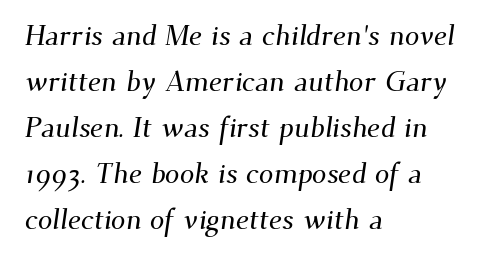
{"serif": "yes", "width": "normal", "stroke_contrast": "medium", "x_height": "small", "monospaced": "no", "underline": "no", "align": "left", "line_spacing": "normal", "line_spacing_ratio": 1.59, "letter_spacing": "normal", "letter_spacing_em": 0.0, "glyph_px": 29}
